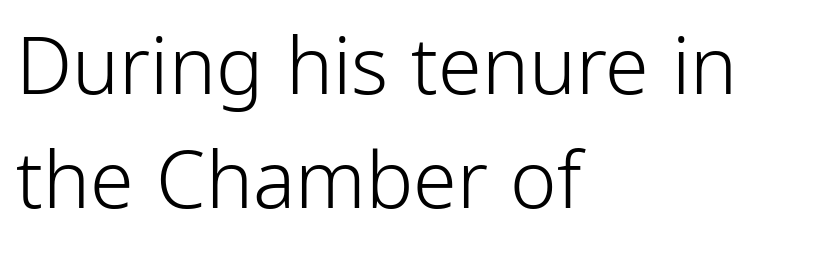
Heaviness? Minimal to ordinary, like unemphasized prose. You could not count columns in this text — the font is proportionally spaced. The rendering anchors every line to the left-hand side. This rendering employs a face without finishing strokes, i.e., a sans-serif. The area under the type is left untouched. Upright lettering throughout.
